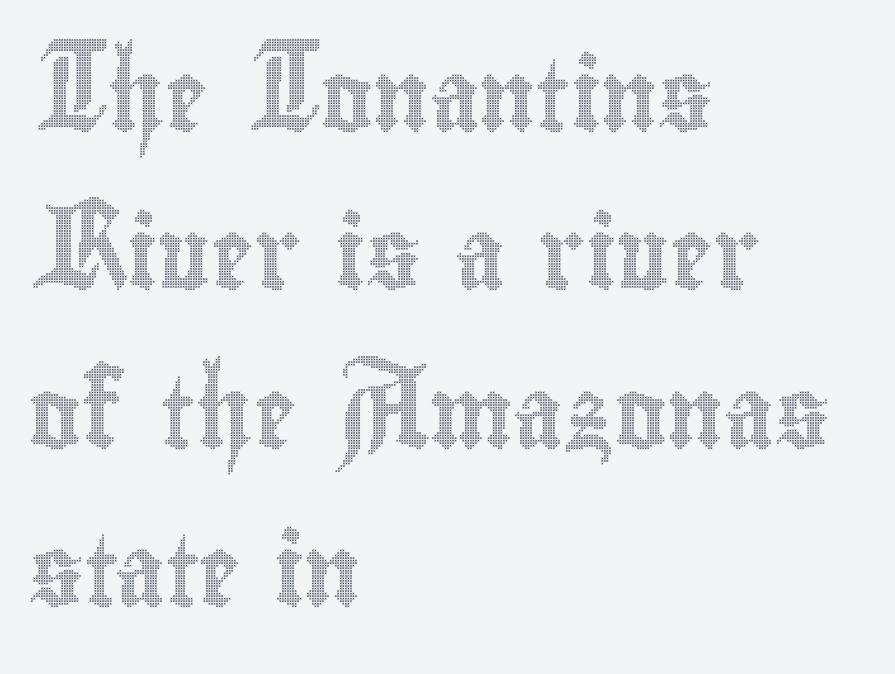
Q: Is the text italic (slanted)? A: No, it is upright.
Q: Is the text underlined? A: No.
Q: How is the paragraph aligned? A: Left-aligned.
Q: Is the spacing between letters normal or unusually wide? A: Normal.
Q: Is the spacing between lines tight, normal or loose? A: Loose.
Q: Width (condensed, normal, or wide)? A: Condensed.
Q: x-height? A: Small.
Q: Monospaced? A: No.
